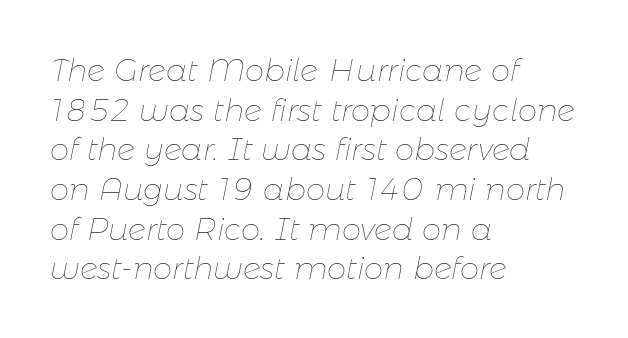
Summary of weight: not heavy and not bold. Slant detected: the letters are inclined. Note the varied advance widths — an 'i' is clearly narrower than an 'm'. Students, observe: this is what conventionally led text looks like. Every row of glyphs begins at an identical x-position on the left. The foot of each line stays bare and open.
